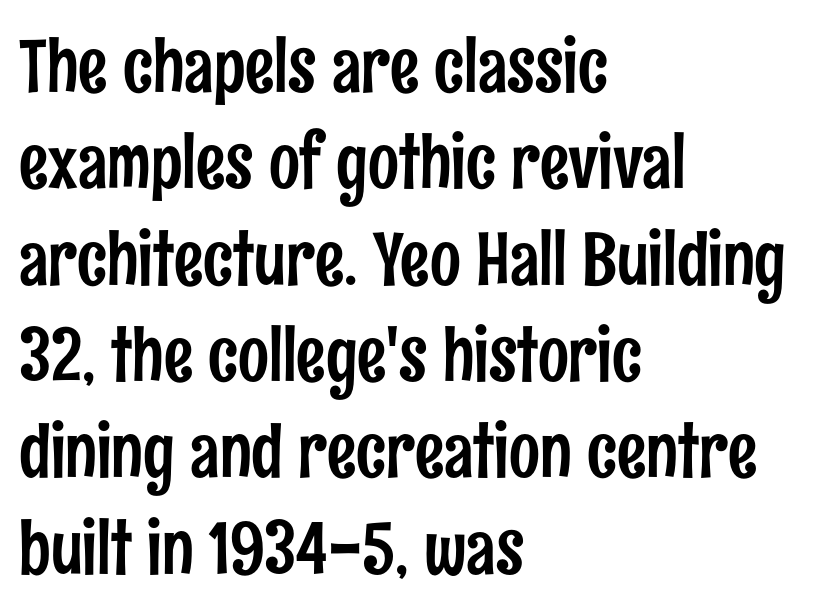
The image shows 73 px condensed sans-serif type, upright; set left-aligned, normal line spacing (1.32x), normal letter spacing, not underlined; low stroke contrast and a medium x-height.
